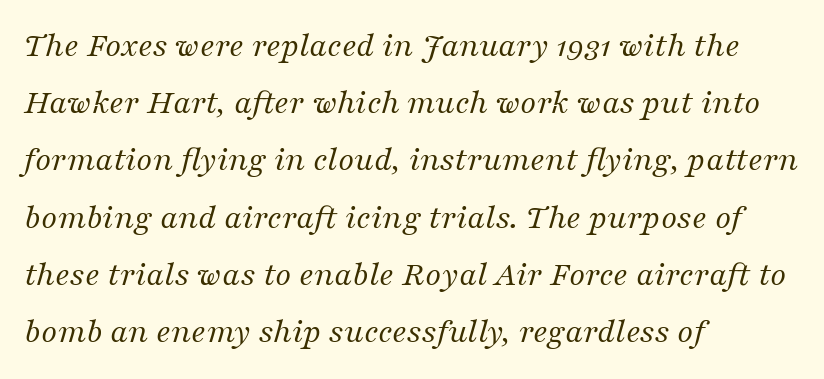
The image shows 36 px regular-weight serif type, italic (leaning right); set left-aligned, normal line spacing (1.59x), normal letter spacing, not underlined; medium stroke contrast and a medium x-height.
